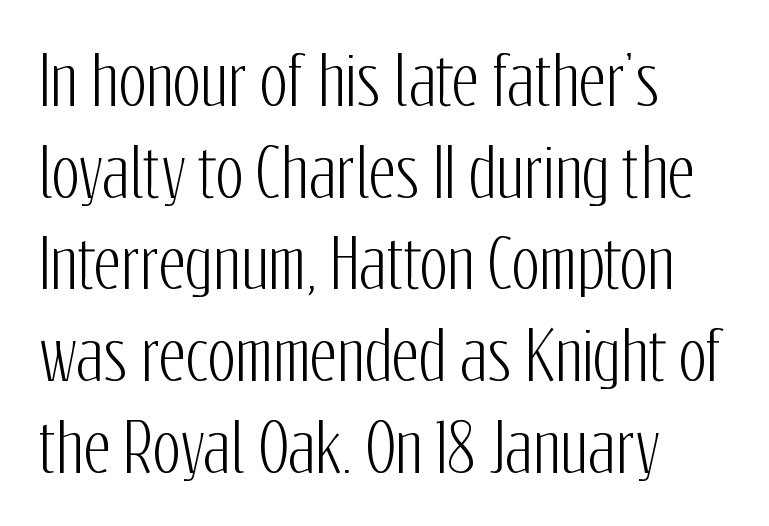
Q: Is the text italic (slanted)? A: No, it is upright.
Q: Is the typeface a serif or a sans-serif typeface? A: Sans-serif.
Q: Is the text underlined? A: No.
Q: How is the paragraph aligned? A: Left-aligned.
Q: Is the spacing between letters normal or unusually wide? A: Normal.
Q: Is the spacing between lines tight, normal or loose? A: Normal.
Q: Width (condensed, normal, or wide)? A: Condensed.
Q: Stroke contrast? A: Low.
Q: x-height? A: Medium.
Q: Monospaced? A: No.
